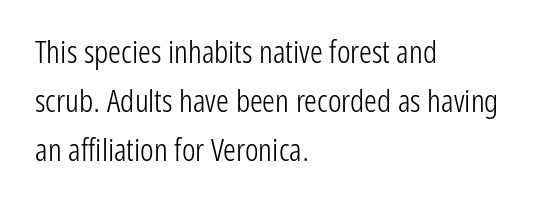
The image shows 32 px light, condensed sans-serif type, upright; set left-aligned, normal line spacing (1.53x), normal letter spacing, not underlined; low stroke contrast and a medium x-height.
